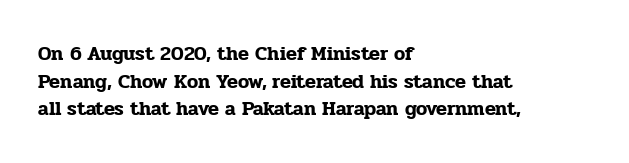
The image shows 20 px text type, upright; set left-aligned, normal line spacing (1.38x), normal letter spacing, not underlined.
